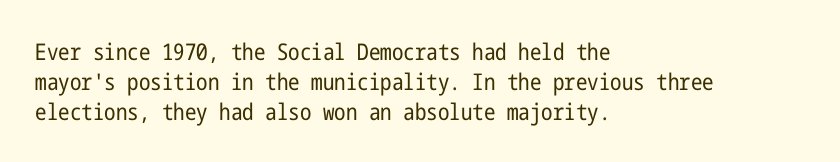
{"italic": "no", "bold": "no", "underline": "no", "align": "left", "line_spacing": "normal", "line_spacing_ratio": 1.3, "letter_spacing": "normal", "letter_spacing_em": 0.0, "glyph_px": 23}
